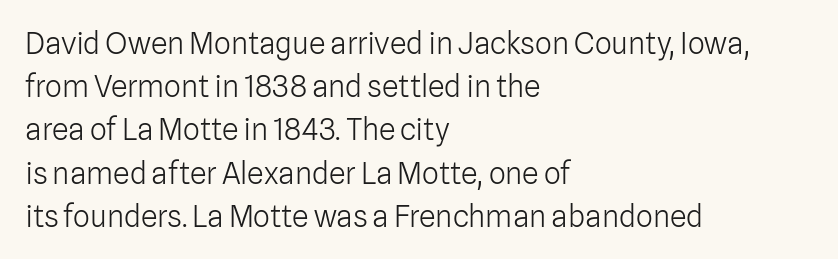
{"serif": "no", "italic": "no", "bold": "no", "weight": "light", "width": "normal", "stroke_contrast": "low", "x_height": "medium", "monospaced": "no", "underline": "no", "align": "left", "line_spacing": "normal", "line_spacing_ratio": 1.44, "letter_spacing": "normal", "letter_spacing_em": 0.0, "glyph_px": 30}
